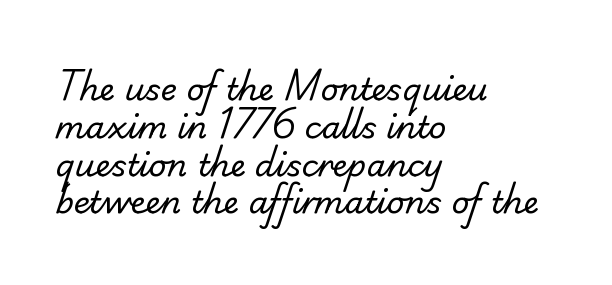
Q: Is the text bold? A: No.
Q: Is the typeface a serif or a sans-serif typeface? A: Sans-serif.
Q: Is the text underlined? A: No.
Q: How is the paragraph aligned? A: Left-aligned.
Q: Is the spacing between letters normal or unusually wide? A: Normal.
Q: Width (condensed, normal, or wide)? A: Normal.
Q: Stroke contrast? A: Low.
Q: x-height? A: Small.
Q: Monospaced? A: No.
